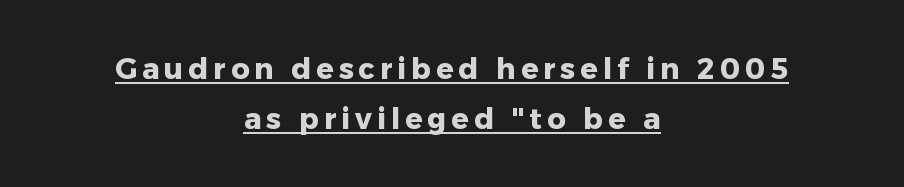
The rag falls on both sides of this text block equally. Notice how a bar underscores the lettering throughout. This sample has the flowing, uneven cadence of proportional lettering. Emphasis by weight is at full strength: bold. Italic: no, the glyphs are upright roman.
